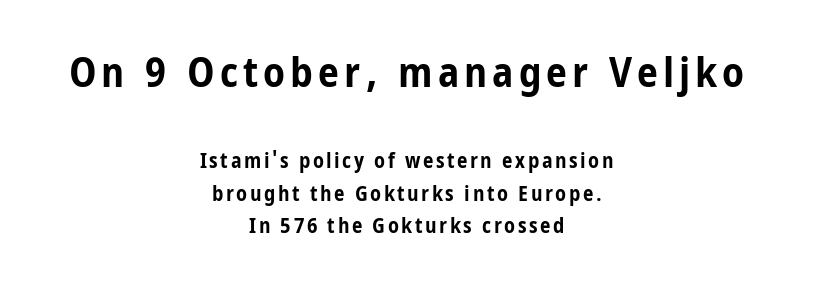
Q: Is the text bold? A: Yes.
Q: Is the text italic (slanted)? A: No, it is upright.
Q: Is the typeface a serif or a sans-serif typeface? A: Sans-serif.
Q: Is the text underlined? A: No.
Q: How is the paragraph aligned? A: Centered.
Q: Is the spacing between lines tight, normal or loose? A: Normal.
Q: Which block of text is set in a larger size, the first (top) or the second (bottom)? A: The first (top) one.
Q: Width (condensed, normal, or wide)? A: Condensed.
Q: Stroke contrast? A: Low.
Q: x-height? A: Medium.
Q: Monospaced? A: No.
